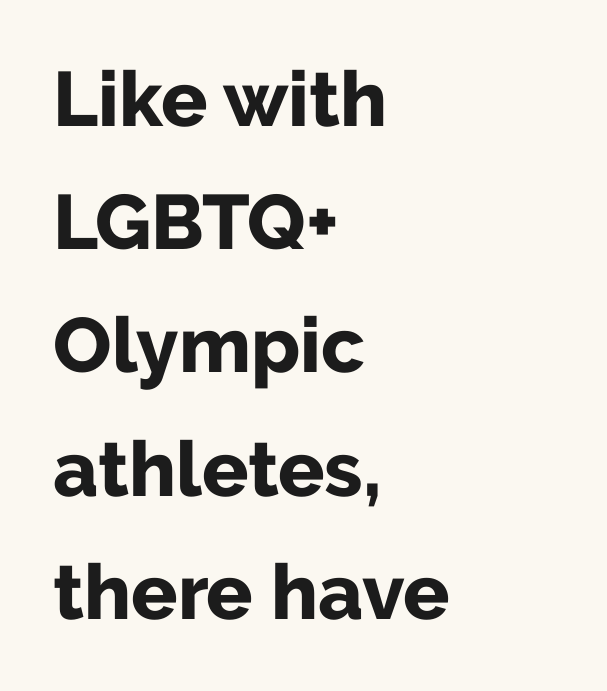
The image shows 77 px bold sans-serif type, upright; set left-aligned, normal line spacing (1.6x), normal letter spacing, not underlined; low stroke contrast and a medium x-height.
